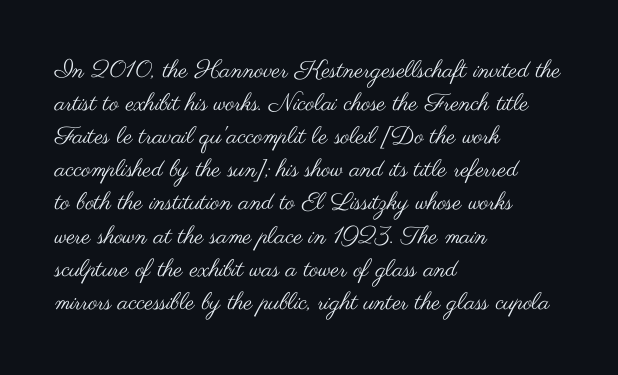
{"bold": "no", "underline": "no", "align": "left", "line_spacing": "normal", "line_spacing_ratio": 1.38, "letter_spacing": "normal", "letter_spacing_em": 0.0, "glyph_px": 24}
